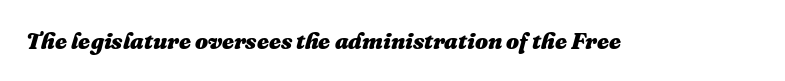
Q: Is the text bold? A: Yes.
Q: Is the text italic (slanted)? A: Yes, it leans right by about 16 degrees.
Q: Is the text underlined? A: No.
Q: Is the spacing between letters normal or unusually wide? A: Normal.
